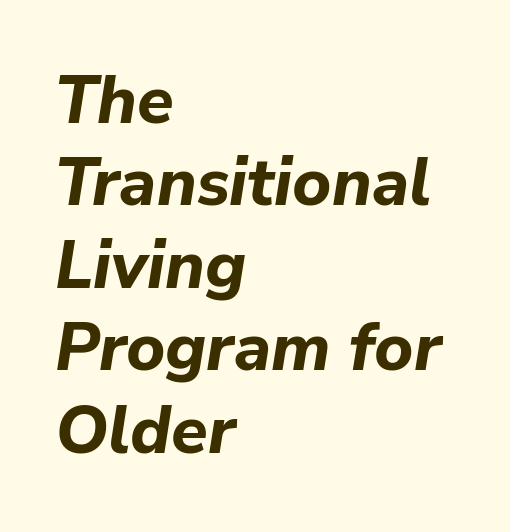
The image shows 67 px bold type, italic (leaning right); set left-aligned, line spacing 1.23x, normal letter spacing, not underlined; low stroke contrast and a medium x-height.
